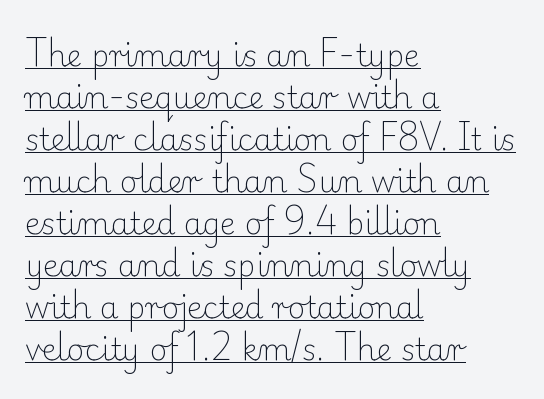
Visually the block forms a straight wall on the left and a jagged coastline on the right. The strokes carry an ordinary text weight at most. Interline gaps are of average width in this sample. Italic: no, the glyphs are upright roman.
